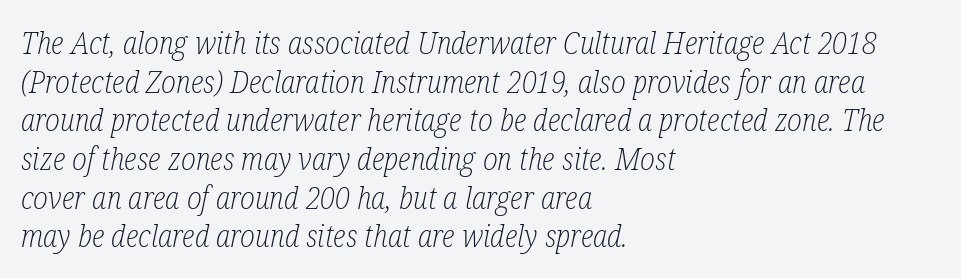
{"serif": "yes", "italic": "yes", "lean": "right", "slant_degrees": 12, "bold": "no", "weight": "light", "width": "condensed", "stroke_contrast": "low", "x_height": "medium", "monospaced": "no", "underline": "no", "align": "left", "line_spacing": "normal", "line_spacing_ratio": 1.29, "letter_spacing": "normal", "letter_spacing_em": 0.0, "glyph_px": 30}
